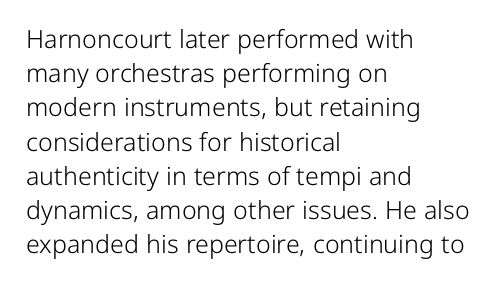
{"italic": "no", "bold": "no", "underline": "no", "align": "left", "line_spacing": "normal", "line_spacing_ratio": 1.37, "letter_spacing": "normal", "letter_spacing_em": 0.0, "glyph_px": 25}
